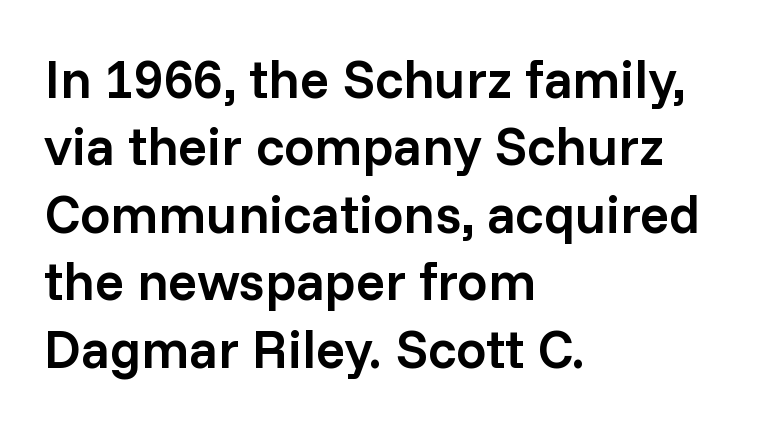
{"serif": "no", "italic": "no", "bold": "semi", "weight": "semibold", "width": "normal", "stroke_contrast": "low", "x_height": "medium", "monospaced": "no", "underline": "no", "align": "left", "line_spacing": "normal", "line_spacing_ratio": 1.25, "letter_spacing": "normal", "letter_spacing_em": 0.0, "glyph_px": 54}
